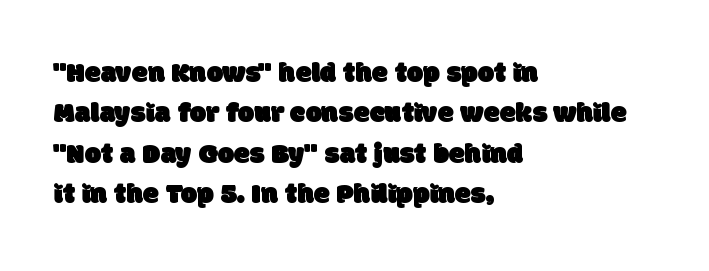
Q: Is the typeface a serif or a sans-serif typeface? A: Sans-serif.
Q: Is the text underlined? A: No.
Q: How is the paragraph aligned? A: Left-aligned.
Q: Is the spacing between letters normal or unusually wide? A: Normal.
Q: Is the spacing between lines tight, normal or loose? A: Normal.
Q: Width (condensed, normal, or wide)? A: Normal.
Q: Stroke contrast? A: Low.
Q: x-height? A: Large.
Q: Monospaced? A: No.
